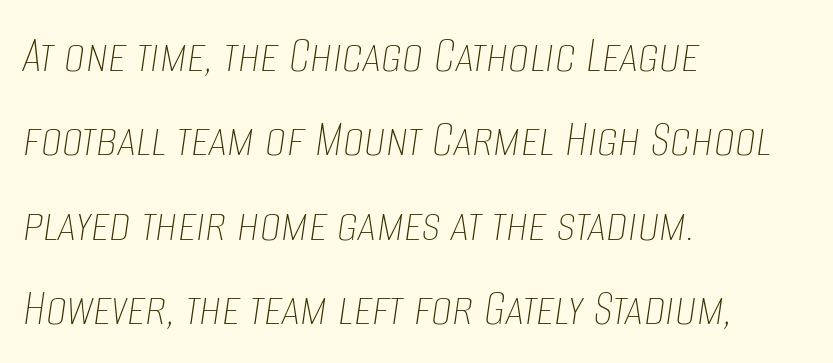
The image shows 53 px thin, condensed type, italic (leaning right); set left-aligned, normal line spacing (1.59x), normal letter spacing, not underlined; low stroke contrast and a large x-height.
